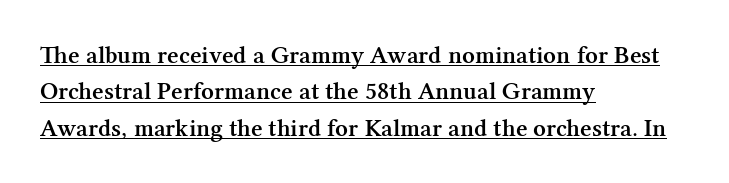
Q: Is the text bold? A: Semi-bold.
Q: Is the text italic (slanted)? A: No, it is upright.
Q: Is the text underlined? A: Yes.
Q: How is the paragraph aligned? A: Left-aligned.
Q: Is the spacing between letters normal or unusually wide? A: Normal.
Q: Is the spacing between lines tight, normal or loose? A: Normal.
